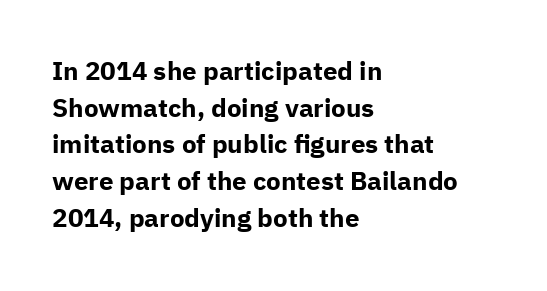
Caption: multi-line text, flush left, ragged right. Look at the tracking — it's just the regular setting, nothing added. Upright lettering throughout. The passage shown is emphatically bold. The passage shown is not underscored anywhere.
